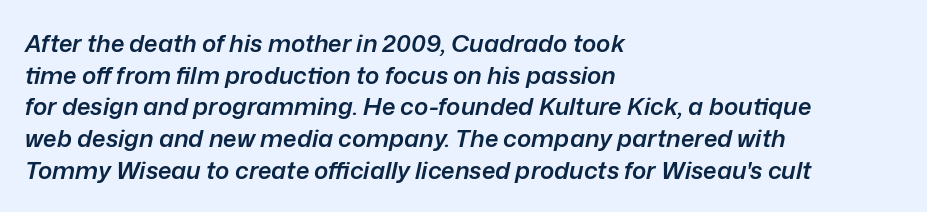
The image shows 24 px text type, italic (leaning right); set left-aligned, normal line spacing (1.32x), normal letter spacing, not underlined.
